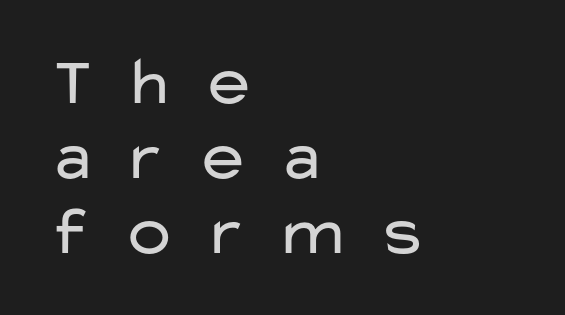
The image shows 69 px regular-weight, wide sans-serif type, upright; set left-aligned, tight line spacing (1.09x), unusually wide letter spacing (+0.38 em), not underlined; low stroke contrast and a medium x-height.
